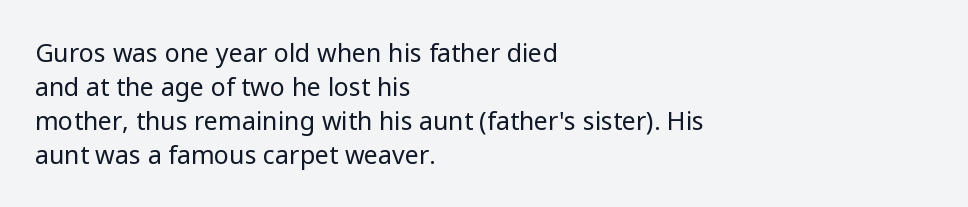
The image shows 25 px text type, upright; set left-aligned, normal line spacing (1.36x), normal letter spacing, not underlined.
